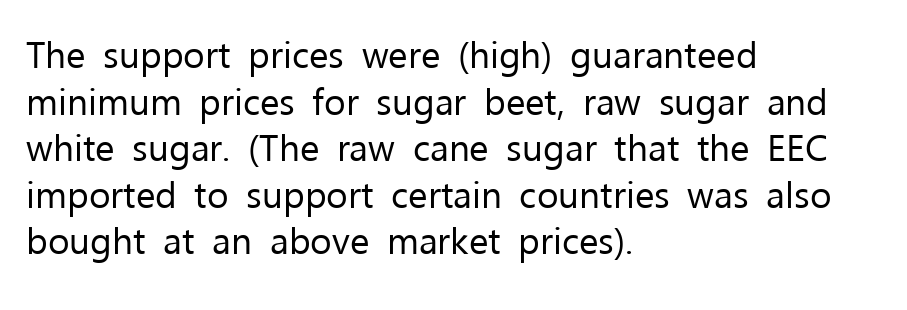
The image shows 37 px regular-weight sans-serif type, upright; set left-aligned, normal line spacing (1.26x), normal letter spacing, not underlined; low stroke contrast and a medium x-height.
